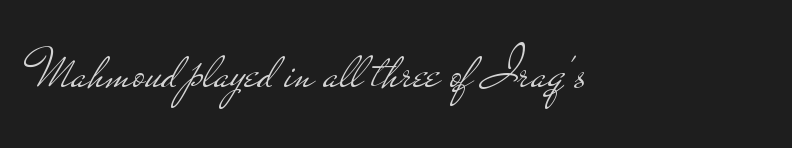
The image shows 56 px light, wide sans-serif type; set normal letter spacing, not underlined; low stroke contrast and a small x-height.
